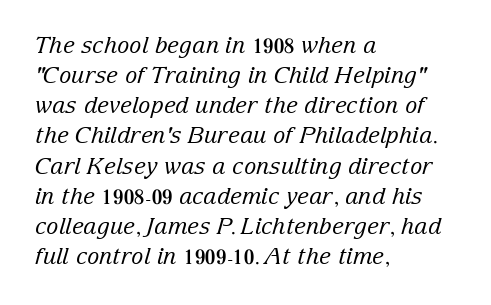
The image shows 23 px text type, italic (leaning right); set left-aligned, normal line spacing (1.31x), normal letter spacing, not underlined.
